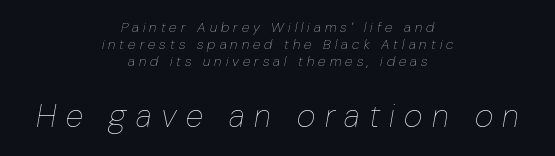
The image shows 32 px thin, condensed type, italic (leaning right); set centered, line spacing 1.23x, unusually wide letter spacing (+0.29 em), not underlined; the second (bottom) block is 2.29x larger; low stroke contrast and a medium x-height.
